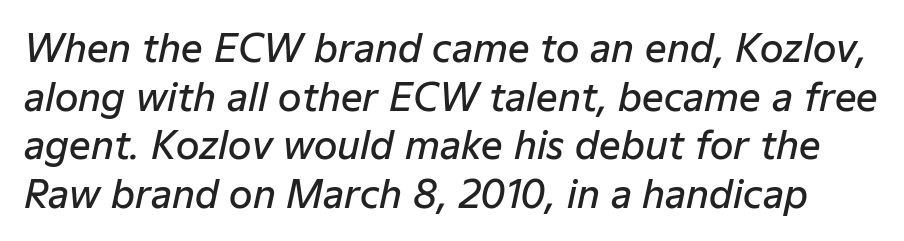
The image shows 38 px semibold type, italic (leaning right); set normal line spacing (1.28x), normal letter spacing, not underlined; low stroke contrast and a medium x-height.
